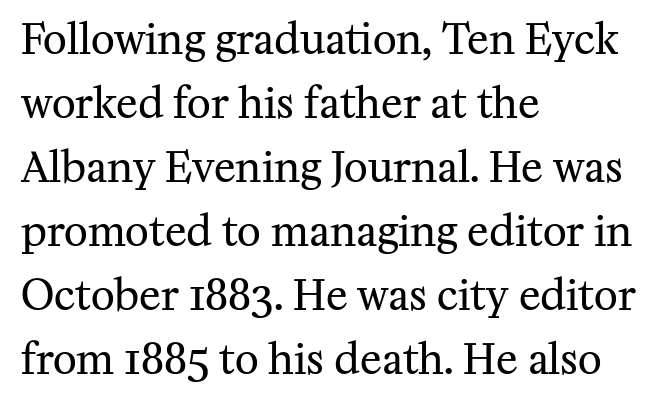
Q: Is the text bold? A: No.
Q: Is the text italic (slanted)? A: No, it is upright.
Q: Is the typeface a serif or a sans-serif typeface? A: Serif.
Q: Is the text underlined? A: No.
Q: How is the paragraph aligned? A: Left-aligned.
Q: Is the spacing between letters normal or unusually wide? A: Normal.
Q: Is the spacing between lines tight, normal or loose? A: Normal.
Q: Width (condensed, normal, or wide)? A: Normal.
Q: Stroke contrast? A: Medium.
Q: x-height? A: Medium.
Q: Monospaced? A: No.
